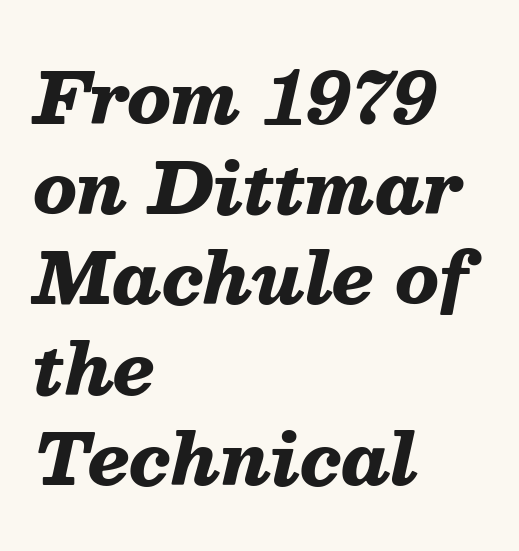
The font is running at its bold setting. Honestly, the letter spacing is just normal — you wouldn't notice it. This sample has the flowing, uneven cadence of proportional lettering. The passage shown is not underscored anywhere. The lettering tilts uniformly, giving the passage an italic look.
